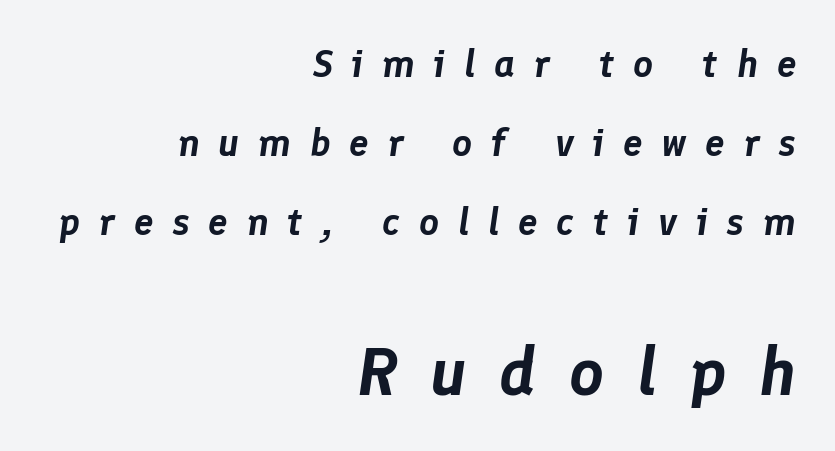
The image shows 68 px text type, italic (leaning right); set right-aligned, loose line spacing (2.02x), unusually wide letter spacing (+0.48 em), not underlined; the second (bottom) block is 1.74x larger; low stroke contrast and a medium x-height.
